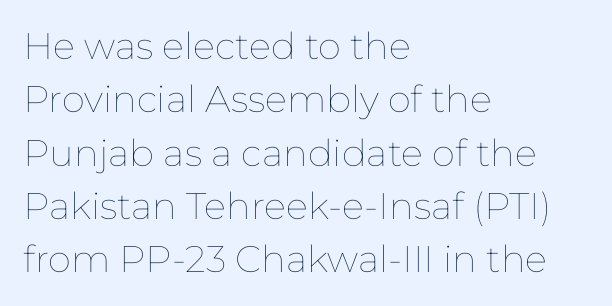
{"italic": "no", "bold": "no", "weight": "thin", "width": "normal", "stroke_contrast": "low", "x_height": "medium", "monospaced": "no", "underline": "no", "align": "left", "line_spacing": "normal", "line_spacing_ratio": 1.44, "letter_spacing": "normal", "letter_spacing_em": 0.0, "glyph_px": 37}
